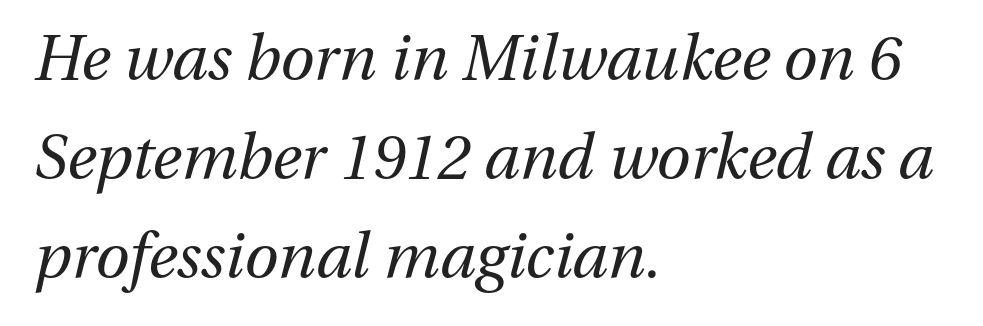
The string is rendered with underlining switched off. The rendering uses natural spacing where letterforms have individual widths. Look at the tracking — it's just the regular setting, nothing added. Vertically, the passage feels balanced, rows spaced as you'd expect. The font's italic variant was chosen for this text. This is not heavy type; no bold has been used.
